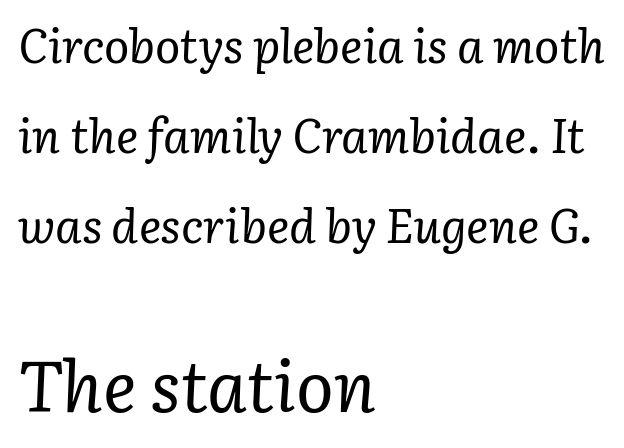
{"serif": "yes", "italic": "yes", "lean": "right", "slant_degrees": 3, "bold": "no", "weight": "regular", "width": "normal", "stroke_contrast": "low", "x_height": "medium", "monospaced": "no", "underline": "no", "align": "left", "line_spacing": "loose", "line_spacing_ratio": 1.92, "letter_spacing": "normal", "letter_spacing_em": 0.0, "larger_block": "second", "size_ratio": 1.49, "glyph_px": 70}
